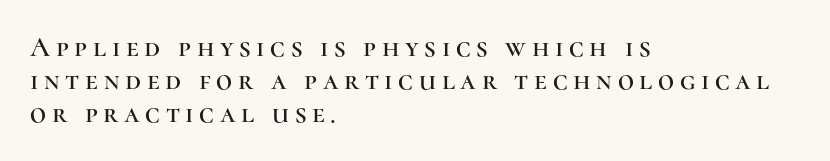
Q: Is the text italic (slanted)? A: No, it is upright.
Q: Is the typeface a serif or a sans-serif typeface? A: Serif.
Q: Is the text underlined? A: No.
Q: How is the paragraph aligned? A: Left-aligned.
Q: Is the spacing between letters normal or unusually wide? A: Unusually wide.
Q: Width (condensed, normal, or wide)? A: Normal.
Q: Stroke contrast? A: High.
Q: x-height? A: Medium.
Q: Monospaced? A: No.
